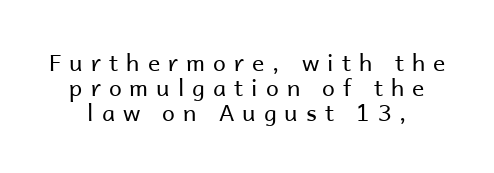
Q: Is the text bold? A: No.
Q: Is the text italic (slanted)? A: No, it is upright.
Q: Is the text underlined? A: No.
Q: Is the spacing between letters normal or unusually wide? A: Unusually wide.
Q: Is the spacing between lines tight, normal or loose? A: Tight.
